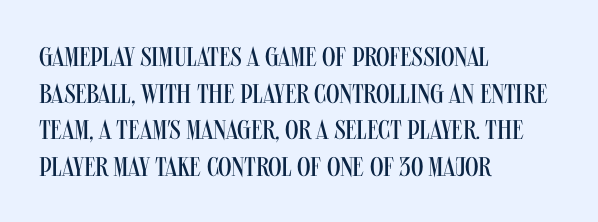
The image shows 27 px text type, upright; set left-aligned, normal line spacing (1.36x), normal letter spacing, not underlined.
